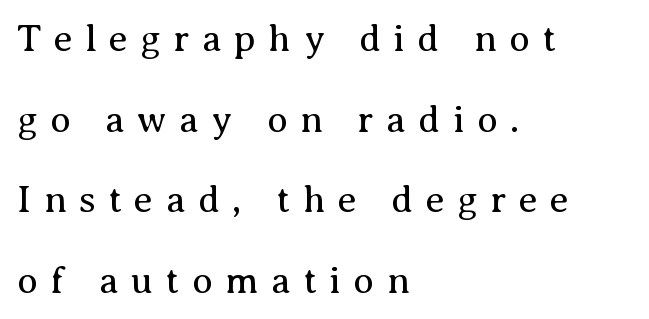
Q: Is the text bold? A: No.
Q: Is the text italic (slanted)? A: No, it is upright.
Q: Is the typeface a serif or a sans-serif typeface? A: Serif.
Q: Is the text underlined? A: No.
Q: How is the paragraph aligned? A: Left-aligned.
Q: Is the spacing between letters normal or unusually wide? A: Unusually wide.
Q: Is the spacing between lines tight, normal or loose? A: Loose.
Q: Width (condensed, normal, or wide)? A: Normal.
Q: Stroke contrast? A: Medium.
Q: x-height? A: Medium.
Q: Monospaced? A: No.
